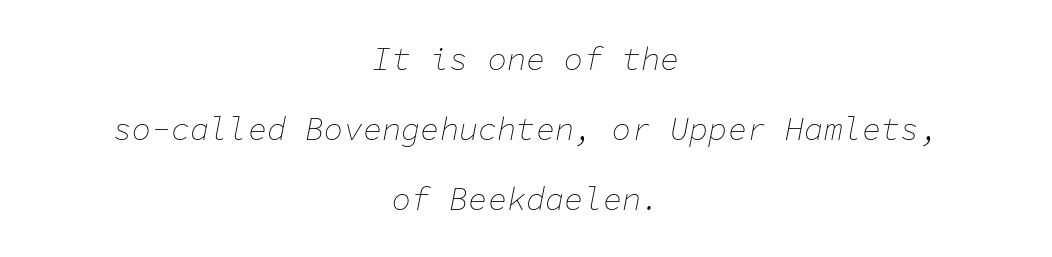
{"italic": "yes", "lean": "right", "slant_degrees": 11, "bold": "no", "weight": "thin", "width": "normal", "stroke_contrast": "low", "x_height": "medium", "monospaced": "yes", "underline": "no", "align": "center", "line_spacing": "loose", "line_spacing_ratio": 2.18, "letter_spacing": "normal", "letter_spacing_em": 0.0, "glyph_px": 32}
